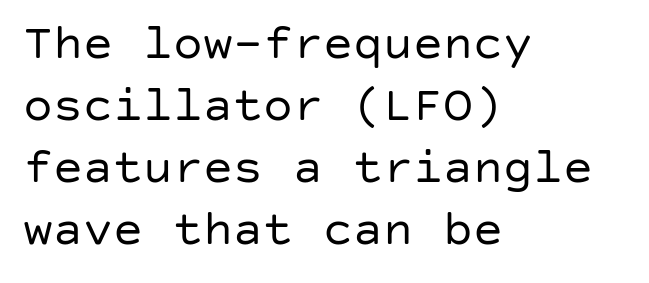
The image shows 50 px regular-weight sans-serif type, upright; set left-aligned, line spacing 1.24x, normal letter spacing, not underlined; low stroke contrast and a large x-height.
